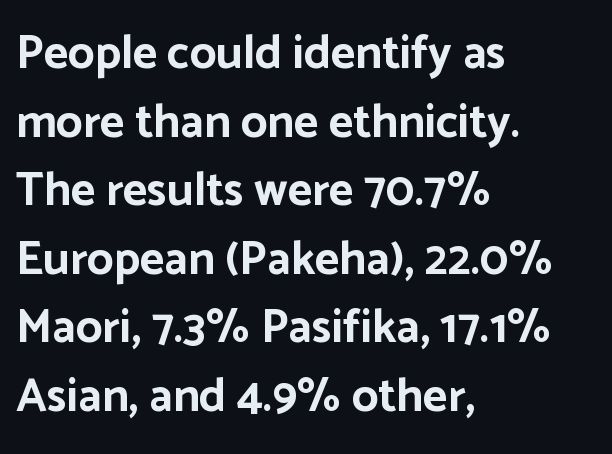
No word sits above an underline. If you drew a ruler down the left edge, every line would touch it. Compared with typical paragraphs, the rows here are spaced about the same. No feet cap the strokes, marking this as sans-serif type. You can tell it's not italic because the verticals are truly vertical.
